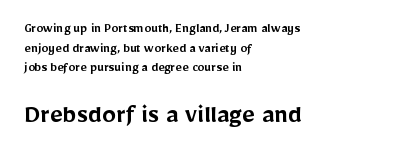
The image shows 28 px semibold sans-serif type, upright; set left-aligned, normal line spacing (1.41x), normal letter spacing, not underlined; the second (bottom) block is 2.0x larger; low stroke contrast and a medium x-height.
